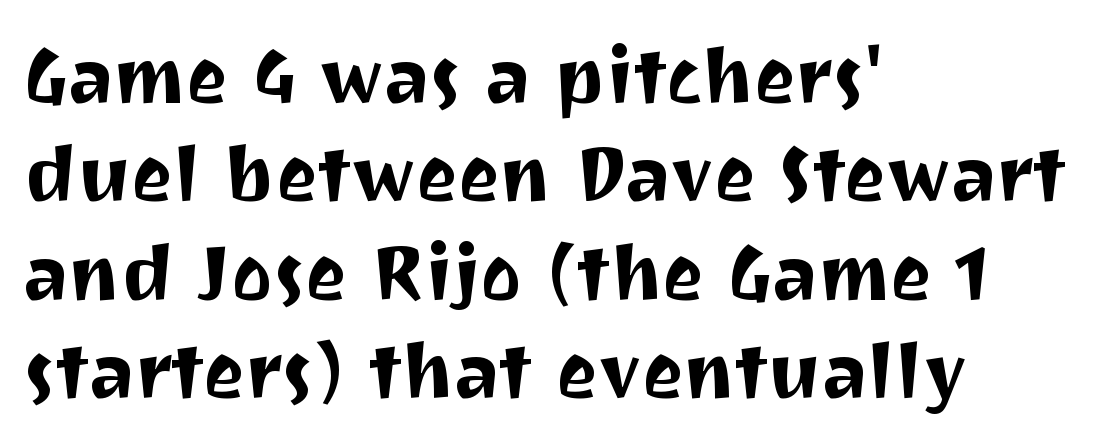
The image shows 78 px sans-serif type, upright; set left-aligned, normal line spacing (1.26x), normal letter spacing, not underlined; medium stroke contrast and a medium x-height.
